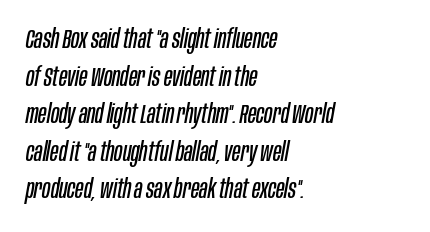
The image shows 27 px text type, italic (leaning right); set left-aligned, normal line spacing (1.39x), normal letter spacing, not underlined.
